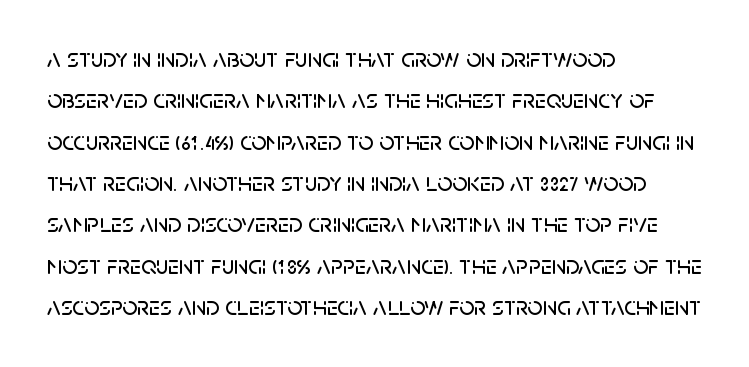
Q: Is the text italic (slanted)? A: No, it is upright.
Q: Is the text underlined? A: No.
Q: How is the paragraph aligned? A: Left-aligned.
Q: Is the spacing between letters normal or unusually wide? A: Normal.
Q: Is the spacing between lines tight, normal or loose? A: Normal.
